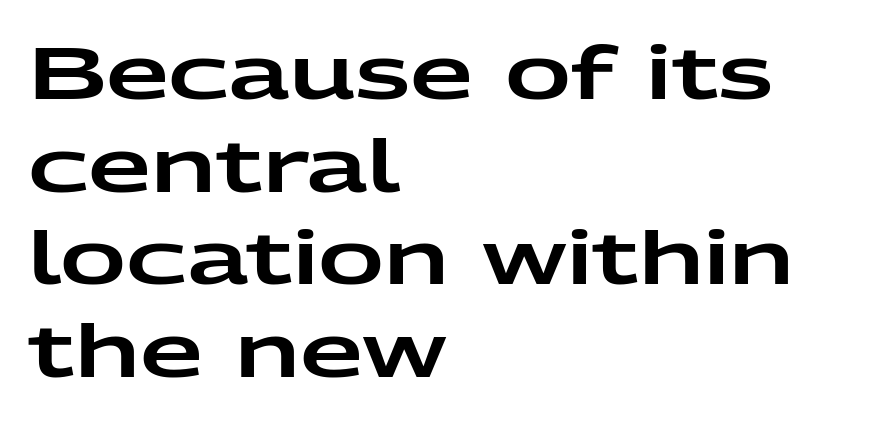
The image shows 73 px wide sans-serif type, upright; set left-aligned, normal line spacing (1.27x), normal letter spacing, not underlined; low stroke contrast and a medium x-height.
